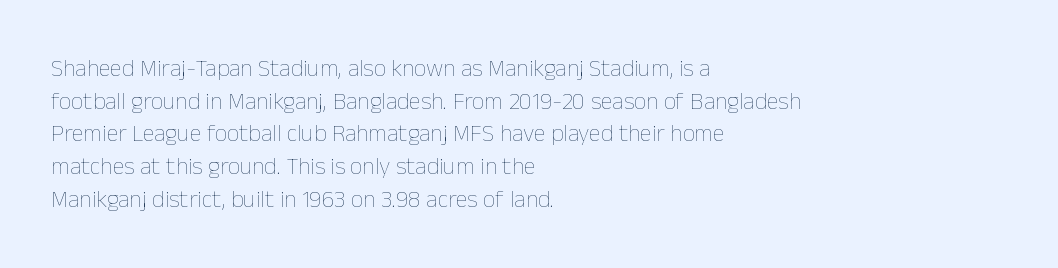
Plain, unruled lines of type. Ordinary non-slanted type is in use. Does extra space separate the letters? No, they use regular spacing. This is not heavy type; no bold has been used. These lines sit exactly where default settings would place them. Reading down the block, your eye returns to a fixed left position each line.
